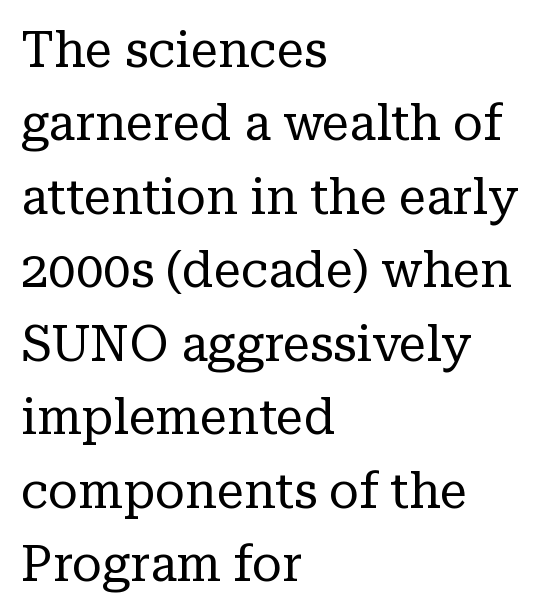
Each word holds together tightly as a unit, with standard inter-letter gaps. The face looks like a standard text weight, possibly lighter. This block has exactly the height ordinary leading produces. The lettering stays uniformly vertical, giving the passage a roman look. Letters rest on an invisible, unmarked baseline. Looks like regular typesetting: each glyph gets only the width it needs.
